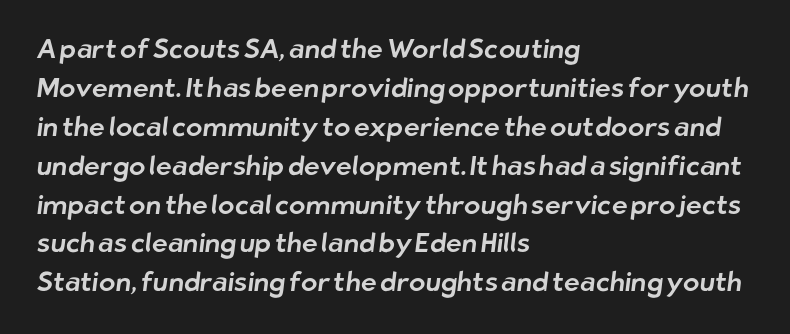
Q: Is the text underlined? A: No.
Q: How is the paragraph aligned? A: Left-aligned.
Q: Is the spacing between letters normal or unusually wide? A: Normal.
Q: Is the spacing between lines tight, normal or loose? A: Normal.
